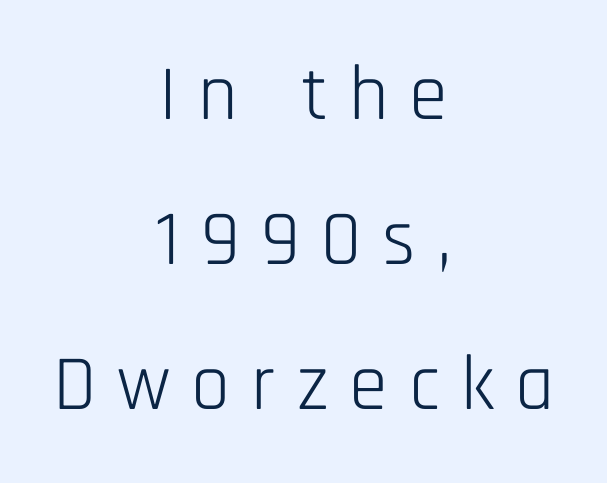
The passage shown is not underscored anywhere. Note: no serifs on the glyphs. Letters have the restrained weight of plain body copy at most. Horizontal alignment here is central, giving a formal, balanced look. When letters stand straight like this, we call the style roman or upright. You could not count columns in this text — the font is proportionally spaced.
